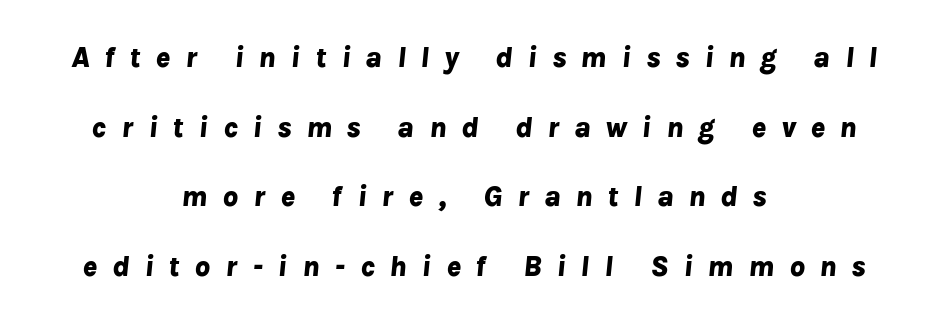
Q: Is the text bold? A: Yes.
Q: Is the text italic (slanted)? A: Yes, it leans right by about 8 degrees.
Q: Is the text underlined? A: No.
Q: How is the paragraph aligned? A: Centered.
Q: Is the spacing between letters normal or unusually wide? A: Unusually wide.
Q: Is the spacing between lines tight, normal or loose? A: Loose.
Q: Width (condensed, normal, or wide)? A: Normal.
Q: Stroke contrast? A: Low.
Q: x-height? A: Medium.
Q: Monospaced? A: No.
